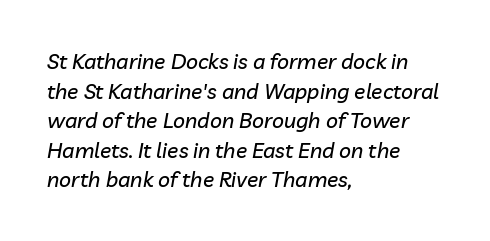
{"italic": "yes", "lean": "right", "slant_degrees": 10, "underline": "no", "align": "left", "line_spacing": "normal", "line_spacing_ratio": 1.41, "letter_spacing": "normal", "letter_spacing_em": 0.0, "glyph_px": 21}
